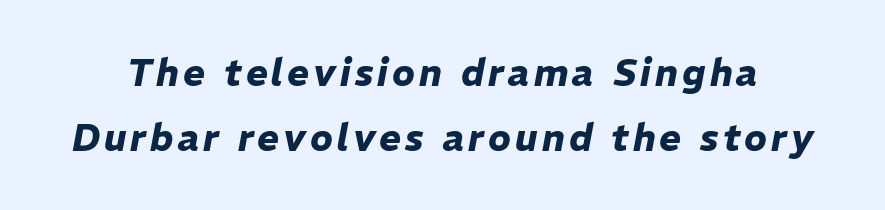
The zone under the glyphs is completely vacant. Posture: slanted. Think of a printed novel: that variable character pitch is what you see here. Each glyph is drawn with heavy, bold strokes.
